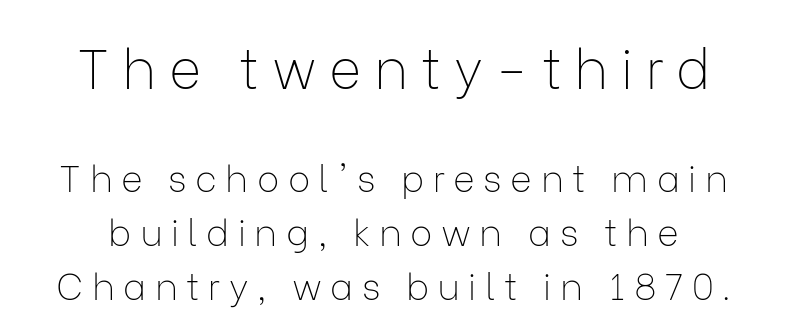
Q: Is the text bold? A: No.
Q: Is the text italic (slanted)? A: No, it is upright.
Q: Is the typeface a serif or a sans-serif typeface? A: Sans-serif.
Q: Is the text underlined? A: No.
Q: Is the spacing between letters normal or unusually wide? A: Unusually wide.
Q: Is the spacing between lines tight, normal or loose? A: Normal.
Q: Which block of text is set in a larger size, the first (top) or the second (bottom)? A: The first (top) one.
Q: Width (condensed, normal, or wide)? A: Normal.
Q: Stroke contrast? A: Low.
Q: x-height? A: Medium.
Q: Monospaced? A: No.
